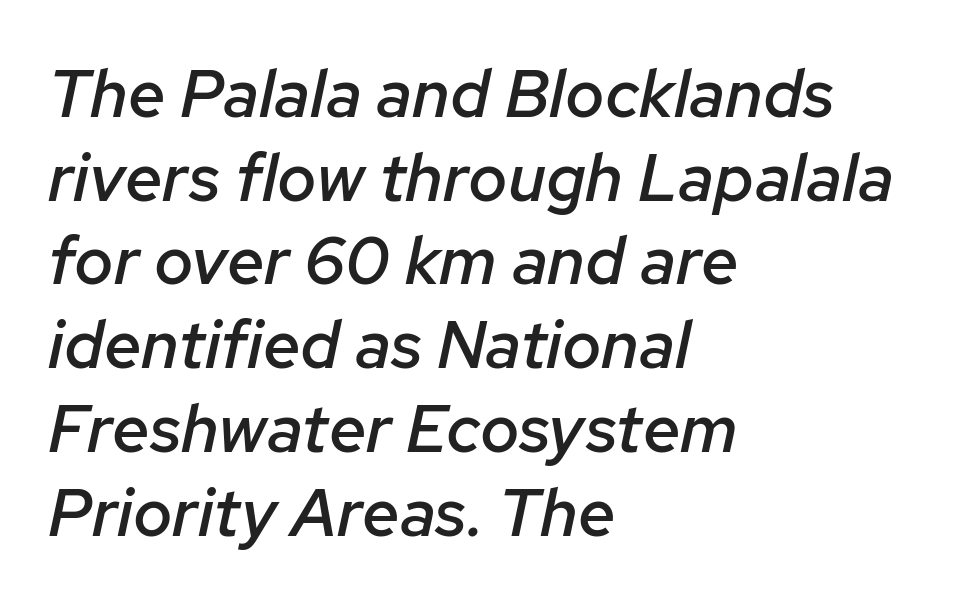
Q: Is the text bold? A: Semi-bold.
Q: Is the text italic (slanted)? A: Yes, it leans right by about 12 degrees.
Q: Is the text underlined? A: No.
Q: How is the paragraph aligned? A: Left-aligned.
Q: Is the spacing between letters normal or unusually wide? A: Normal.
Q: Is the spacing between lines tight, normal or loose? A: Normal.
Q: Width (condensed, normal, or wide)? A: Normal.
Q: Stroke contrast? A: Low.
Q: x-height? A: Medium.
Q: Monospaced? A: No.
